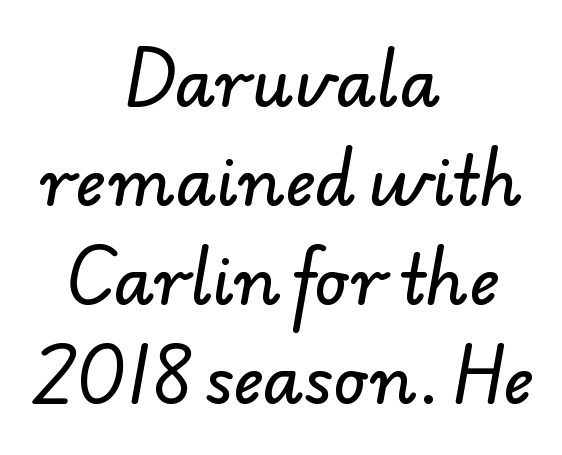
The rendering positions every line midway between the sides. Horizontal bands of white between lines are of average thickness. Bare-footed words on every line. Note the varied advance widths — an 'i' is clearly narrower than an 'm'. The tracking reads as untouched default to a designer's eye. This is sans-serif lettering, the kind often seen on screens and signage.
